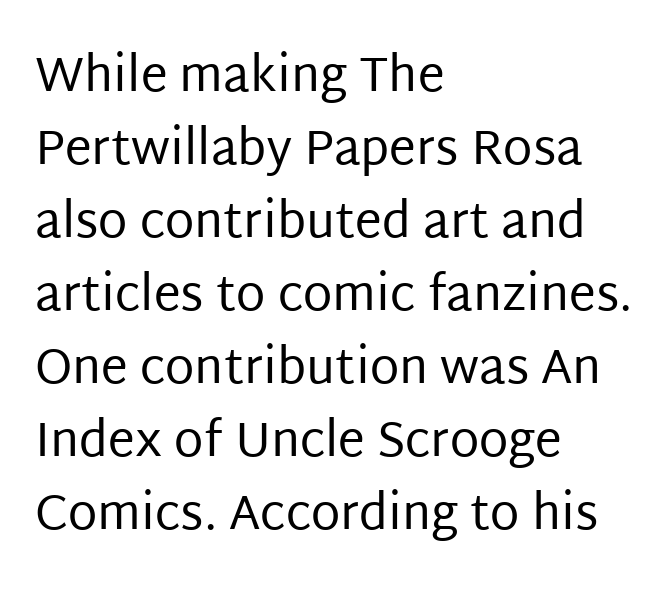
Q: Is the text bold? A: No.
Q: Is the text italic (slanted)? A: No, it is upright.
Q: Is the typeface a serif or a sans-serif typeface? A: Sans-serif.
Q: Is the text underlined? A: No.
Q: How is the paragraph aligned? A: Left-aligned.
Q: Is the spacing between letters normal or unusually wide? A: Normal.
Q: Is the spacing between lines tight, normal or loose? A: Normal.
Q: Width (condensed, normal, or wide)? A: Normal.
Q: Stroke contrast? A: Low.
Q: x-height? A: Large.
Q: Monospaced? A: No.
